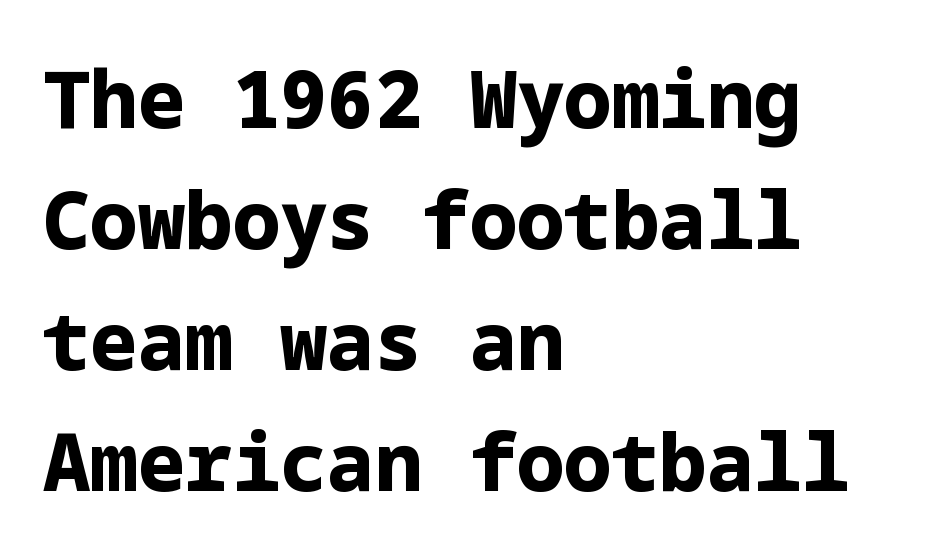
{"serif": "no", "italic": "no", "bold": "yes", "weight": "bold", "width": "normal", "stroke_contrast": "low", "x_height": "medium", "underline": "no", "align": "left", "line_spacing": "normal", "line_spacing_ratio": 1.53, "letter_spacing": "normal", "letter_spacing_em": 0.0, "glyph_px": 79}
